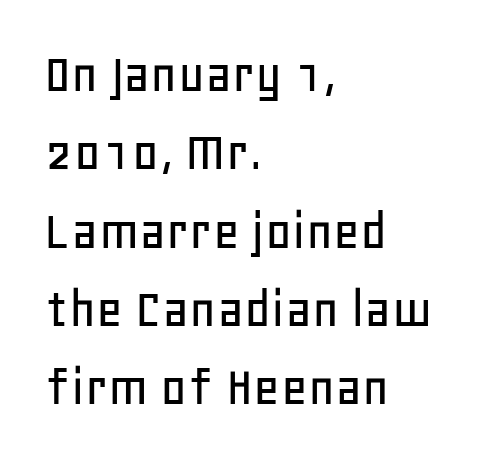
The image shows 58 px sans-serif type, upright; set left-aligned, normal line spacing (1.35x), normal letter spacing, not underlined; low stroke contrast and a large x-height.
